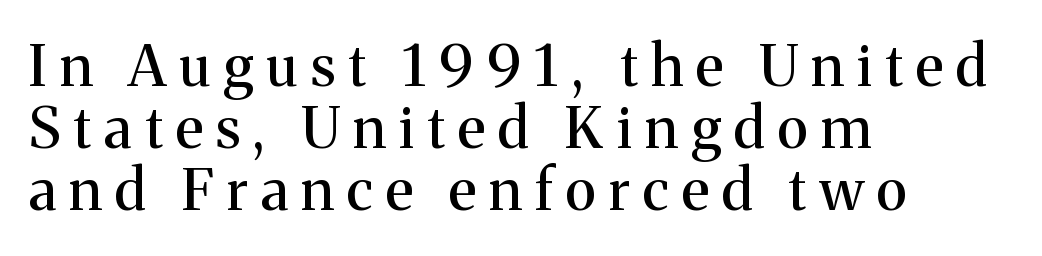
The image shows 57 px serif type, upright; set left-aligned, tight line spacing (1.09x), unusually wide letter spacing (+0.23 em), not underlined; medium stroke contrast and a medium x-height.
